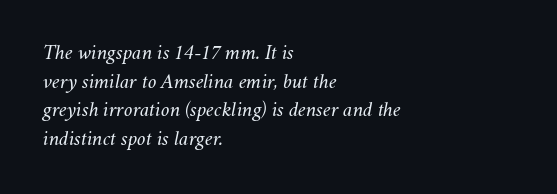
Q: Is the text bold? A: No.
Q: Is the text italic (slanted)? A: Yes, it leans right by about 11 degrees.
Q: Is the text underlined? A: No.
Q: How is the paragraph aligned? A: Left-aligned.
Q: Is the spacing between letters normal or unusually wide? A: Normal.
Q: Is the spacing between lines tight, normal or loose? A: Normal.
